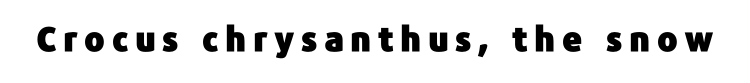
Character widths vary here, with narrow letters taking less room than wide ones. Observe the absence of serifs on each vertical stroke in this sample. This rendering features lettering with no underline. Nope, not italic — everything's standing straight.
